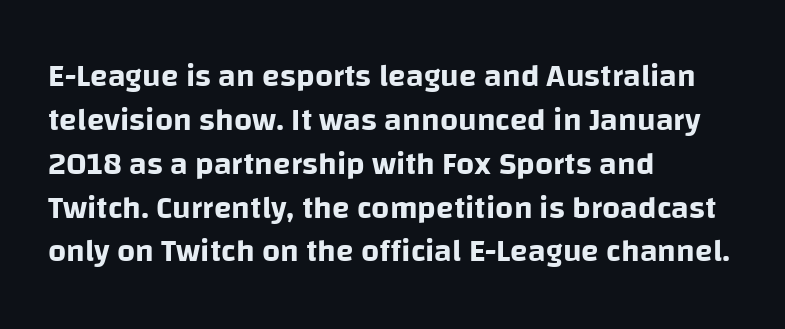
Leftover space on each line is placed entirely after the last word. If you drew a line through each stem, it would be perfectly vertical. The rows are spaced the way most documents space them. The characters display no serif detailing; their extremities are plain.
